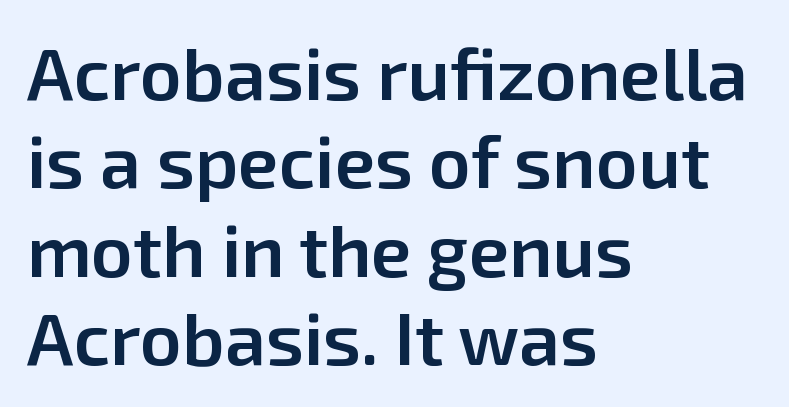
This sample is left-justified, so line endings fall wherever the words run out. Unlike a traditional serif, this face leaves its strokes unadorned. Default kerning and tracking; the words read as compact shapes. The letters advance in unequal steps, a hallmark of proportional type. Every letter is mildly thick-stroked: semibold rather than bold. Words float on clear page, feet unadorned.
